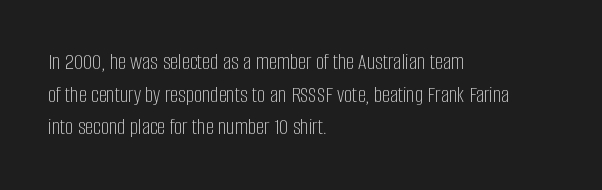
The image shows 23 px text type, upright; set left-aligned, normal line spacing (1.42x), normal letter spacing, not underlined.
